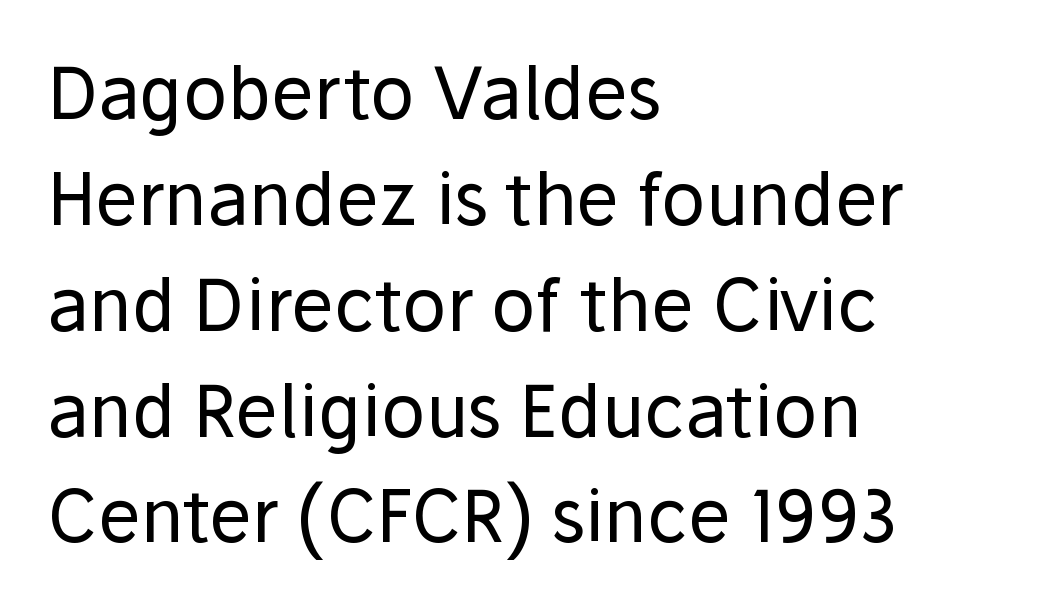
The image shows 72 px regular-weight sans-serif type, upright; set left-aligned, normal line spacing (1.47x), normal letter spacing, not underlined; low stroke contrast and a medium x-height.
